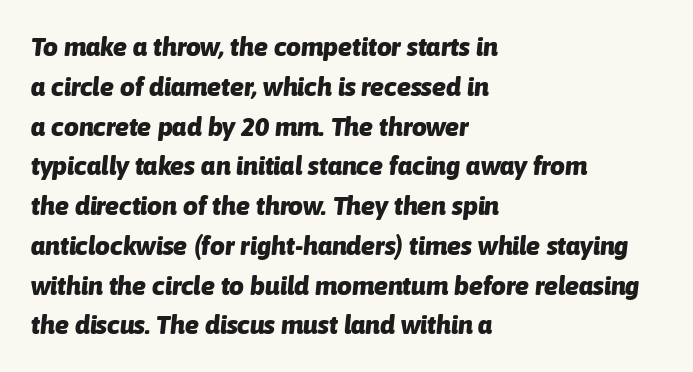
Q: Is the text bold? A: Yes.
Q: Is the text italic (slanted)? A: Yes, it leans right by about 6 degrees.
Q: Is the text underlined? A: No.
Q: How is the paragraph aligned? A: Left-aligned.
Q: Is the spacing between letters normal or unusually wide? A: Normal.
Q: Is the spacing between lines tight, normal or loose? A: Normal.
